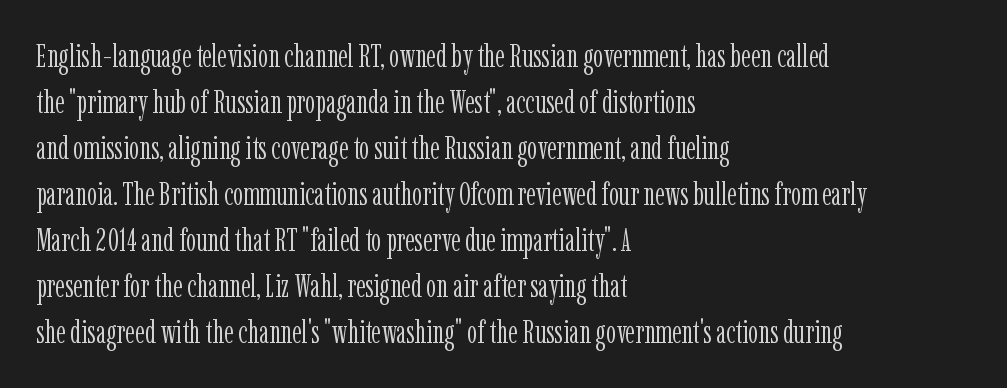
Q: Is the text bold? A: No.
Q: Is the text italic (slanted)? A: No, it is upright.
Q: Is the typeface a serif or a sans-serif typeface? A: Serif.
Q: Is the text underlined? A: No.
Q: How is the paragraph aligned? A: Left-aligned.
Q: Is the spacing between letters normal or unusually wide? A: Normal.
Q: Is the spacing between lines tight, normal or loose? A: Normal.
Q: Width (condensed, normal, or wide)? A: Condensed.
Q: Stroke contrast? A: Low.
Q: x-height? A: Medium.
Q: Monospaced? A: No.
